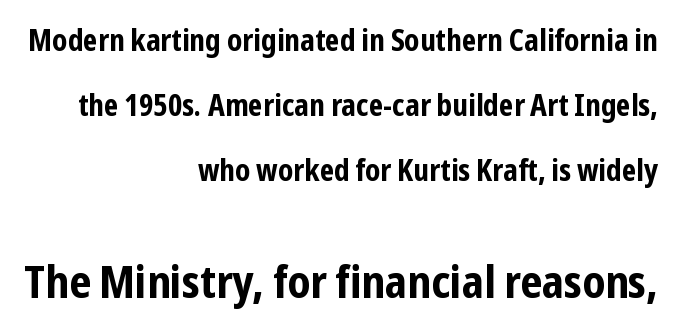
Q: Is the text bold? A: Yes.
Q: Is the text italic (slanted)? A: No, it is upright.
Q: Is the typeface a serif or a sans-serif typeface? A: Sans-serif.
Q: Is the text underlined? A: No.
Q: How is the paragraph aligned? A: Right-aligned.
Q: Is the spacing between letters normal or unusually wide? A: Normal.
Q: Is the spacing between lines tight, normal or loose? A: Loose.
Q: Which block of text is set in a larger size, the first (top) or the second (bottom)? A: The second (bottom) one.
Q: Width (condensed, normal, or wide)? A: Condensed.
Q: Stroke contrast? A: Low.
Q: x-height? A: Medium.
Q: Monospaced? A: No.
